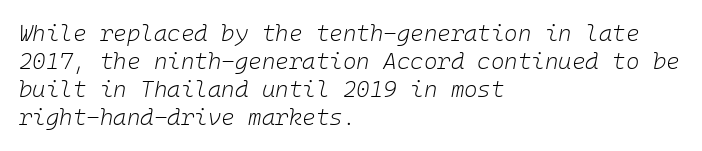
The image shows 23 px text type, italic (leaning right); set left-aligned, line spacing 1.22x, normal letter spacing, not underlined.
